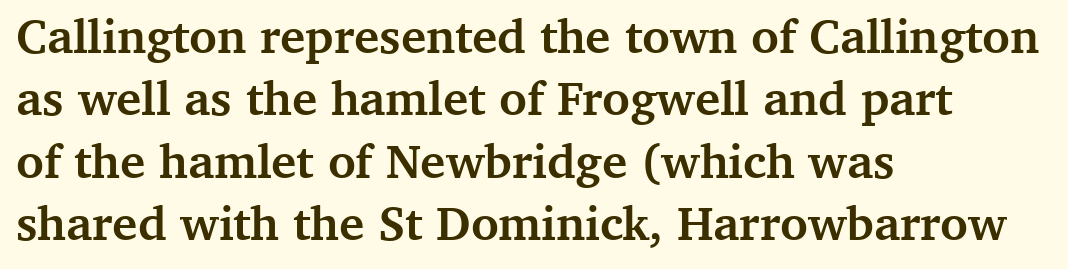
Q: Is the text bold? A: Yes.
Q: Is the text italic (slanted)? A: No, it is upright.
Q: Is the typeface a serif or a sans-serif typeface? A: Serif.
Q: Is the text underlined? A: No.
Q: How is the paragraph aligned? A: Left-aligned.
Q: Is the spacing between letters normal or unusually wide? A: Normal.
Q: Is the spacing between lines tight, normal or loose? A: Normal.
Q: Width (condensed, normal, or wide)? A: Normal.
Q: Stroke contrast? A: Medium.
Q: x-height? A: Medium.
Q: Monospaced? A: No.
